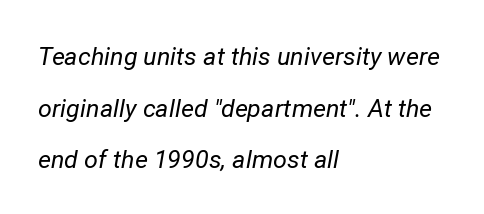
Q: Is the text bold? A: No.
Q: Is the text italic (slanted)? A: Yes, it leans right by about 12 degrees.
Q: Is the text underlined? A: No.
Q: How is the paragraph aligned? A: Left-aligned.
Q: Is the spacing between letters normal or unusually wide? A: Normal.
Q: Is the spacing between lines tight, normal or loose? A: Loose.
